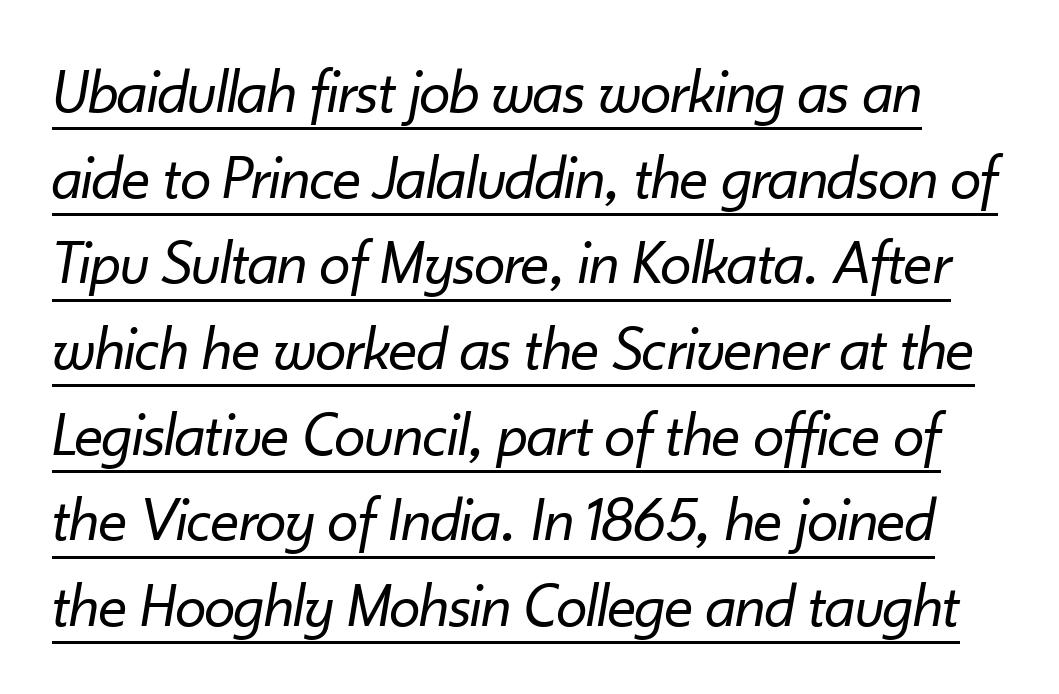
{"italic": "yes", "lean": "right", "slant_degrees": 10, "bold": "no", "weight": "regular", "width": "normal", "stroke_contrast": "low", "x_height": "small", "monospaced": "no", "underline": "yes", "line_spacing": "normal", "line_spacing_ratio": 1.36, "letter_spacing": "normal", "letter_spacing_em": 0.0, "glyph_px": 63}
